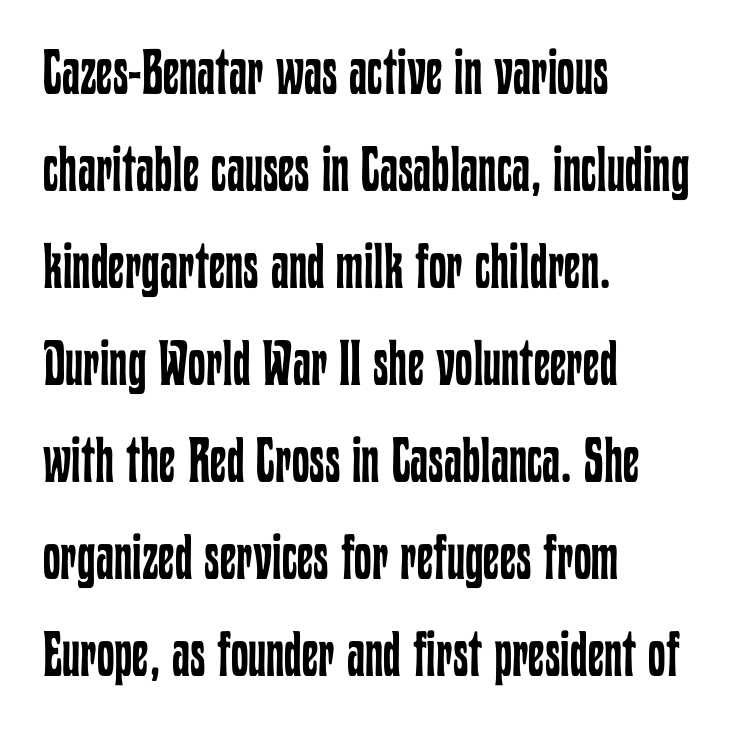
The image shows 63 px regular-weight, condensed type, upright; set left-aligned, normal line spacing (1.54x), normal letter spacing, not underlined; low stroke contrast and a medium x-height.
